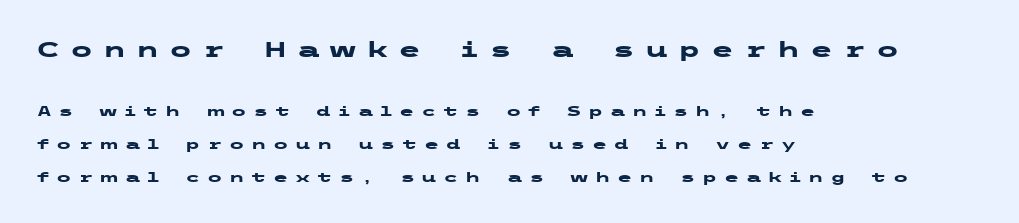
Q: Is the text bold? A: Yes.
Q: Is the text italic (slanted)? A: No, it is upright.
Q: Is the text underlined? A: No.
Q: How is the paragraph aligned? A: Left-aligned.
Q: Is the spacing between letters normal or unusually wide? A: Unusually wide.
Q: Is the spacing between lines tight, normal or loose? A: Loose.
Q: Which block of text is set in a larger size, the first (top) or the second (bottom)? A: The first (top) one.
